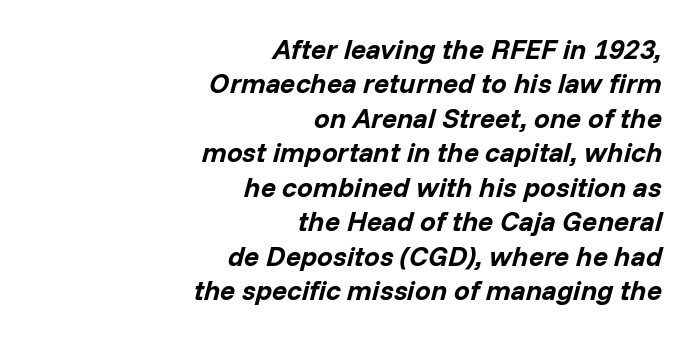
The image shows 28 px bold type, italic (leaning right); set right-aligned, line spacing 1.23x, normal letter spacing, not underlined; low stroke contrast and a medium x-height.
